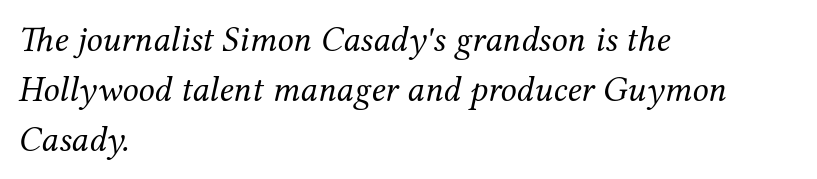
The letters sit at their default tracking, neither squeezed nor spread. The face used here is proportionally spaced, like ordinary book or web type. The foot of each line stays bare and open. This block has exactly the height ordinary leading produces.
